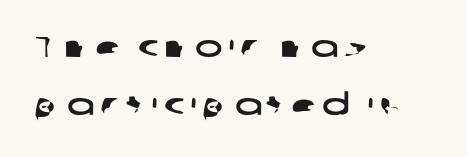
Do the characters align in a grid? No, the font is proportional. Does extra space separate the letters? Yes, quite a lot of it. If you drew a ruler down the left edge, every line would touch it. Descenders are the only things crossing below the line. Widely set lines give the paragraph a tall, airy silhouette. Does the type have serifs? No, each stem ends abruptly.
